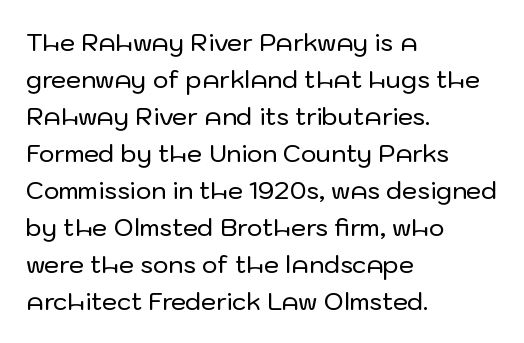
{"italic": "no", "underline": "no", "align": "left", "line_spacing": "normal", "line_spacing_ratio": 1.54, "letter_spacing": "normal", "letter_spacing_em": 0.0, "glyph_px": 24}
